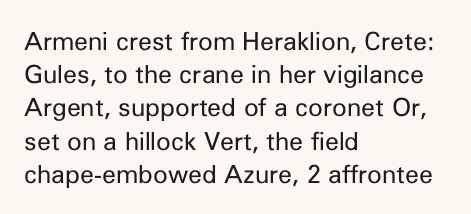
{"italic": "no", "bold": "no", "underline": "no", "align": "left", "line_spacing": "normal", "line_spacing_ratio": 1.33, "letter_spacing": "normal", "letter_spacing_em": 0.0, "glyph_px": 25}
